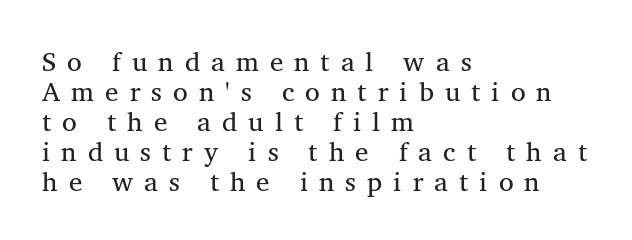
Honestly, there is no underline to notice here at all. A typesetter would call this heavily tracked-out type. The face looks like a standard text weight, possibly lighter. What's the leading like? Squeezed, with rows nearly overlapping. The ragged edge is on the right, which tells us the setting is flush left.
